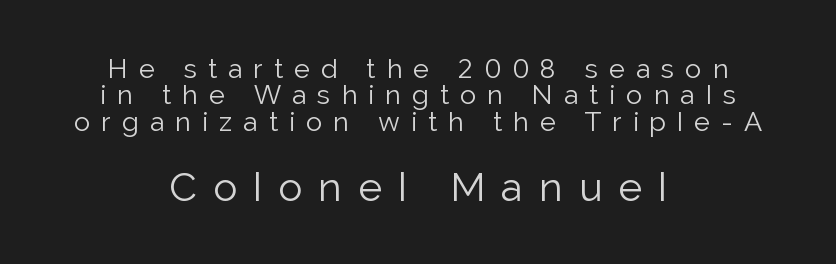
The image shows 40 px light sans-serif type, upright; set centered, tight line spacing (0.98x), unusually wide letter spacing (+0.41 em), not underlined; the second (bottom) block is 1.48x larger; low stroke contrast and a medium x-height.
